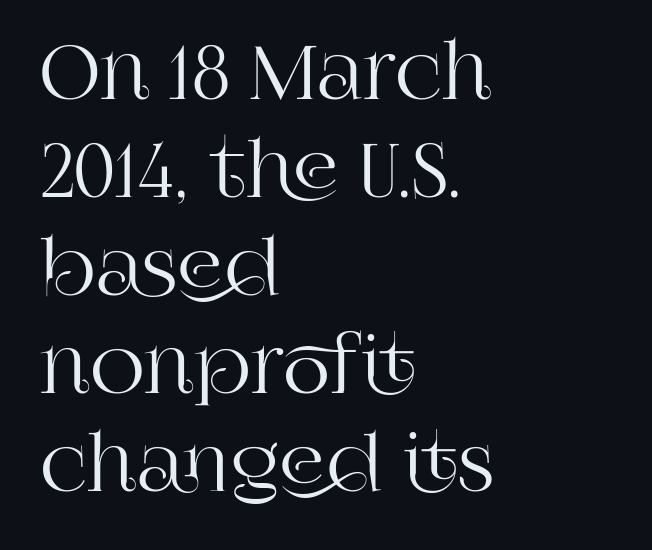
{"serif": "yes", "italic": "no", "width": "normal", "stroke_contrast": "high", "x_height": "large", "monospaced": "no", "underline": "no", "align": "left", "line_spacing": "normal", "line_spacing_ratio": 1.29, "letter_spacing": "normal", "letter_spacing_em": 0.0, "glyph_px": 76}
